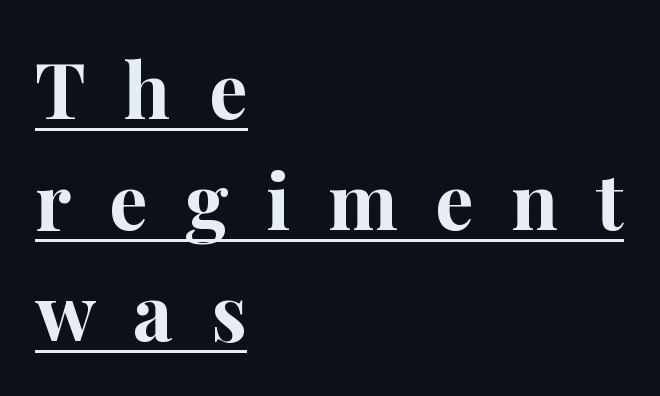
Q: Is the text bold? A: Yes.
Q: Is the text italic (slanted)? A: No, it is upright.
Q: Is the typeface a serif or a sans-serif typeface? A: Serif.
Q: Is the text underlined? A: Yes.
Q: How is the paragraph aligned? A: Left-aligned.
Q: Is the spacing between letters normal or unusually wide? A: Unusually wide.
Q: Is the spacing between lines tight, normal or loose? A: Normal.
Q: Width (condensed, normal, or wide)? A: Normal.
Q: Stroke contrast? A: High.
Q: x-height? A: Medium.
Q: Monospaced? A: No.
